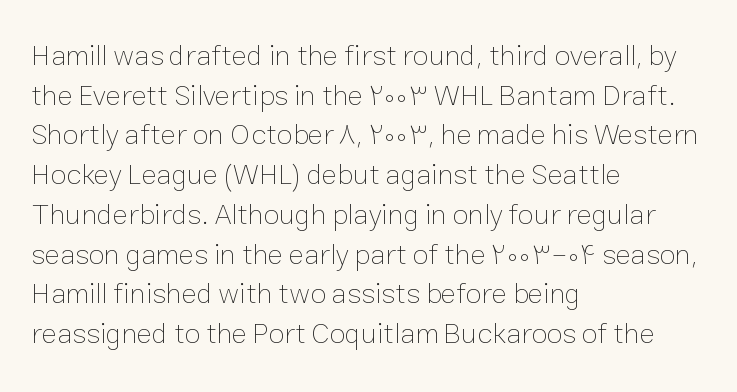
Is this a fixed-width face? No — the glyphs have proportional, varying widths. One glance says typical: line gaps are just what's usual. You can tell it's not italic because the verticals are truly vertical. The lines are quadded left.
